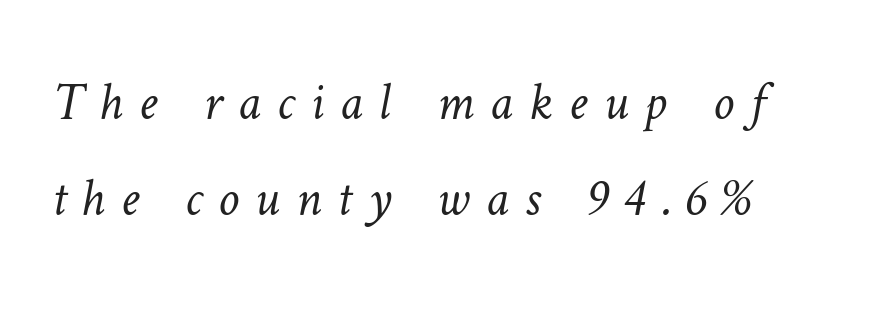
Q: Is the text bold? A: No.
Q: Is the text underlined? A: No.
Q: How is the paragraph aligned? A: Left-aligned.
Q: Is the spacing between letters normal or unusually wide? A: Unusually wide.
Q: Width (condensed, normal, or wide)? A: Normal.
Q: Stroke contrast? A: Low.
Q: x-height? A: Medium.
Q: Monospaced? A: No.
